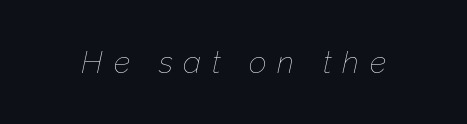
Q: Is the text bold? A: No.
Q: Is the text italic (slanted)? A: Yes, it leans right by about 12 degrees.
Q: Is the text underlined? A: No.
Q: Is the spacing between letters normal or unusually wide? A: Unusually wide.
Q: Width (condensed, normal, or wide)? A: Normal.
Q: Stroke contrast? A: Low.
Q: x-height? A: Medium.
Q: Monospaced? A: No.
